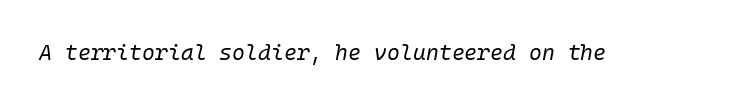
Descenders hang freely into open space. The axis of the letterforms is tilted away from vertical. Observe the ordinary spacing: letters are neighbours, not strangers. These glyphs show unthickened strokes, regular width or finer.
